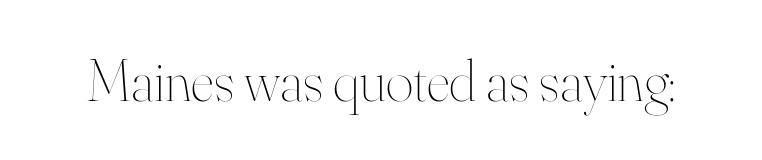
{"italic": "no", "bold": "no", "weight": "thin", "width": "normal", "stroke_contrast": "high", "x_height": "small", "monospaced": "no", "underline": "no", "letter_spacing": "normal", "letter_spacing_em": 0.0, "glyph_px": 59}
